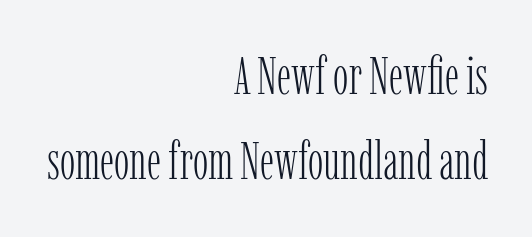
The image shows 52 px light, condensed serif type, upright; set right-aligned, normal line spacing (1.64x), normal letter spacing, not underlined; low stroke contrast and a medium x-height.
